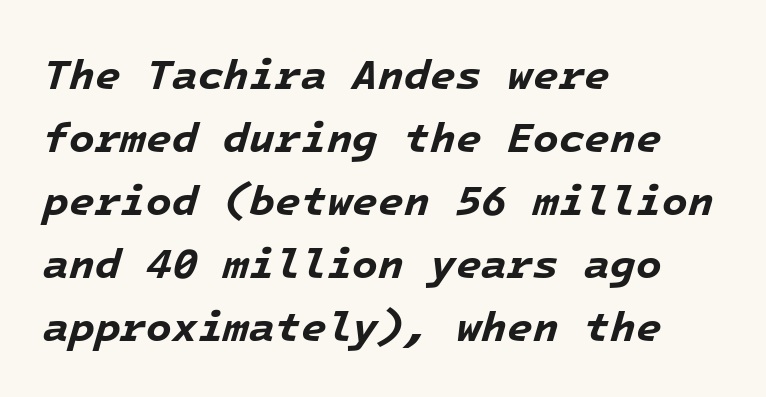
{"italic": "yes", "lean": "right", "slant_degrees": 16, "bold": "yes", "weight": "bold", "width": "normal", "stroke_contrast": "low", "x_height": "medium", "monospaced": "yes", "underline": "no", "align": "left", "line_spacing": "normal", "line_spacing_ratio": 1.5, "letter_spacing": "normal", "letter_spacing_em": 0.0, "glyph_px": 42}
